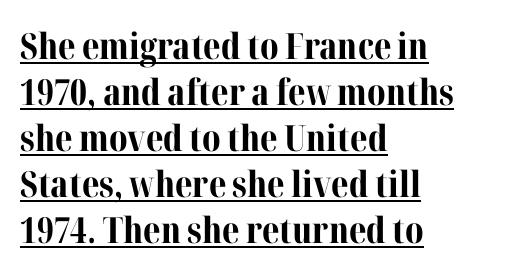
The block of text has a typical density, with ordinary space between rows. Layout note: lines flush left. The passage shown is typeset with a serif family. Compared with an ordinary text face, these strokes are far heavier — a full bold. You could call the tracking neutral — neither tight nor loose.
